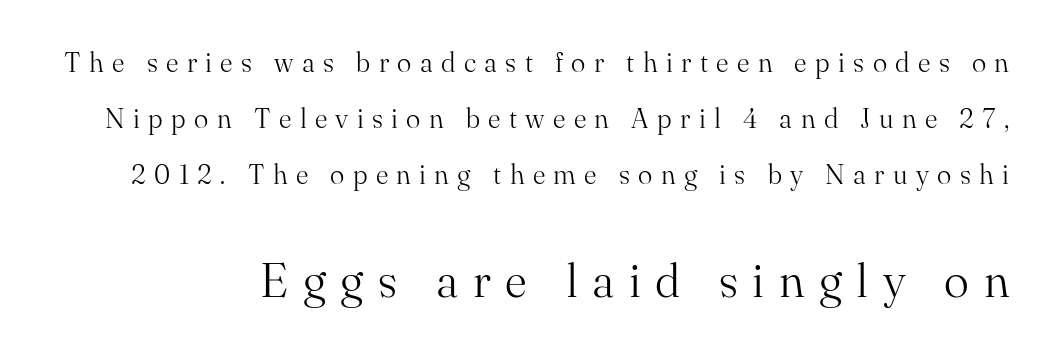
{"serif": "yes", "italic": "no", "bold": "no", "weight": "light", "width": "normal", "stroke_contrast": "medium", "x_height": "small", "monospaced": "no", "underline": "no", "line_spacing": "loose", "line_spacing_ratio": 2.08, "letter_spacing": "wide", "letter_spacing_em": 0.31, "larger_block": "second", "size_ratio": 1.74, "glyph_px": 47}
